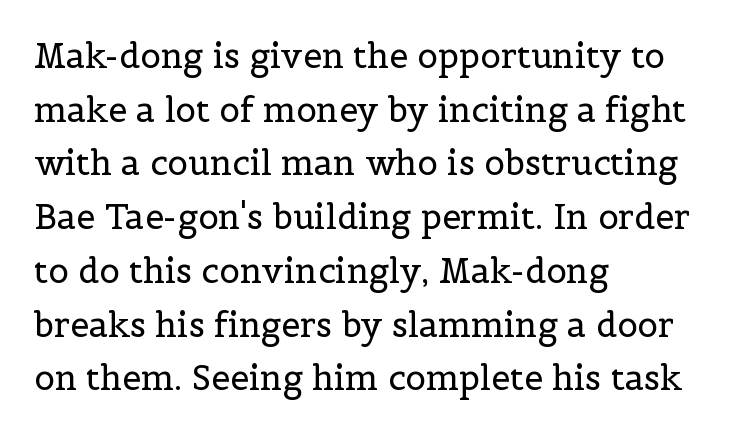
Bare-footed words on every line. The letterforms sit shoulder to shoulder at normal distance. Is there much room between lines? A standard amount, neither cramped nor airy. Is the stroke heavy? The answer is a plain regular-or-lighter. Where is the straight margin? On the left. Stroke terminals: seriffed.
